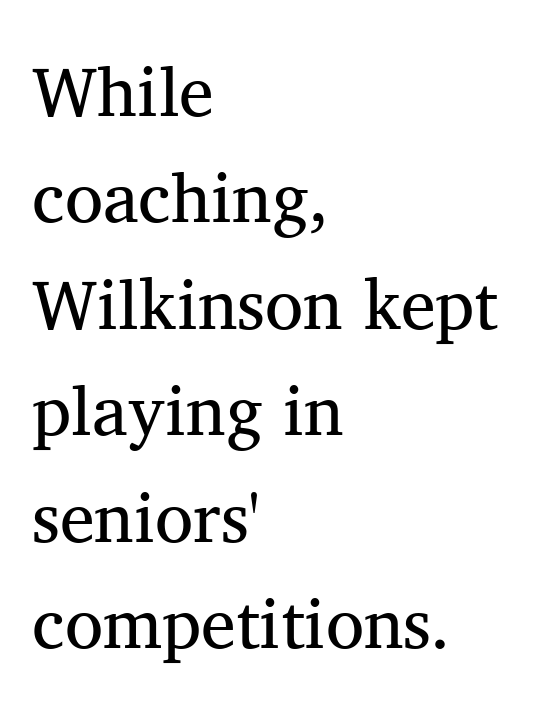
{"serif": "yes", "italic": "no", "bold": "no", "weight": "regular", "width": "normal", "stroke_contrast": "medium", "x_height": "medium", "monospaced": "no", "underline": "no", "align": "left", "line_spacing": "normal", "line_spacing_ratio": 1.52, "letter_spacing": "normal", "letter_spacing_em": 0.0, "glyph_px": 70}
